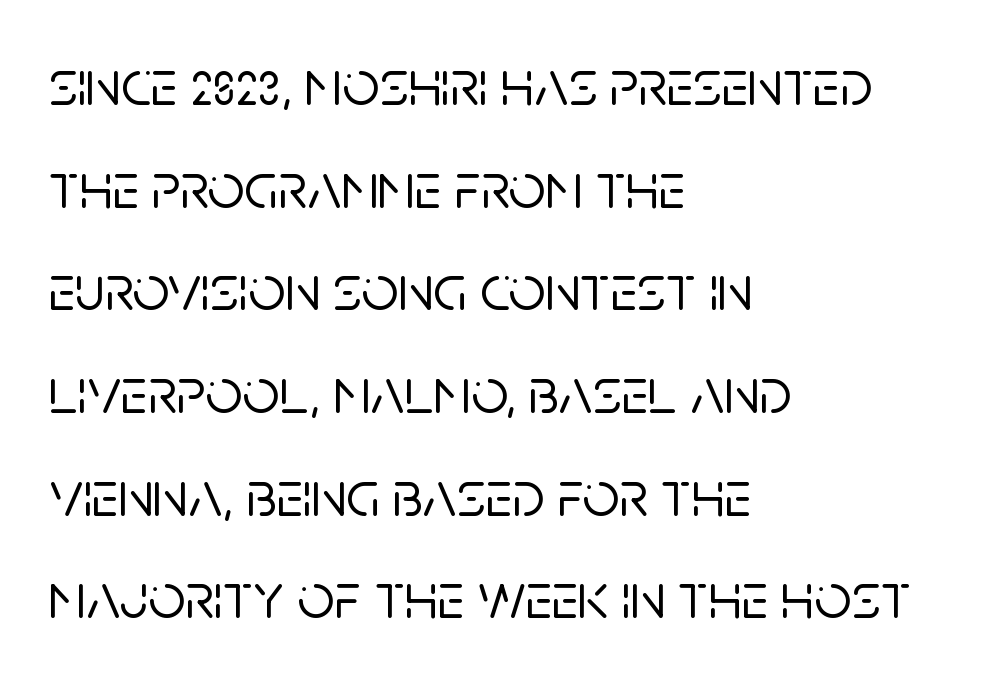
The image shows 65 px sans-serif type, upright; set left-aligned, normal line spacing (1.58x), normal letter spacing, not underlined; low stroke contrast and a large x-height.
